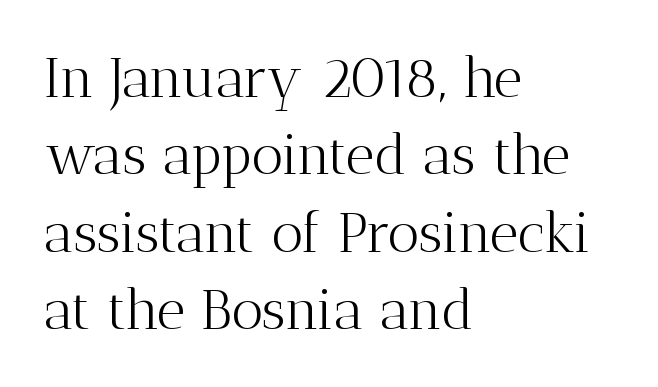
Q: Is the text bold? A: No.
Q: Is the text italic (slanted)? A: No, it is upright.
Q: Is the typeface a serif or a sans-serif typeface? A: Serif.
Q: Is the text underlined? A: No.
Q: How is the paragraph aligned? A: Left-aligned.
Q: Is the spacing between letters normal or unusually wide? A: Normal.
Q: Is the spacing between lines tight, normal or loose? A: Normal.
Q: Width (condensed, normal, or wide)? A: Normal.
Q: Stroke contrast? A: Medium.
Q: x-height? A: Medium.
Q: Monospaced? A: No.
